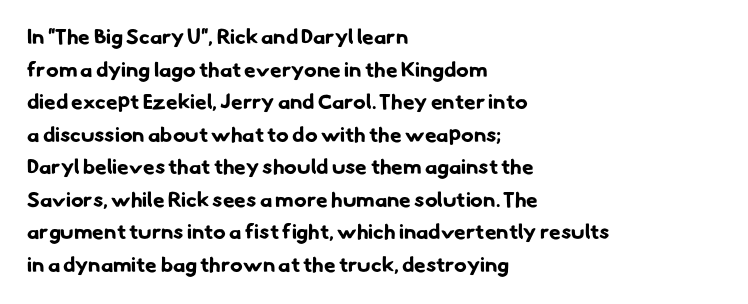
The image shows 21 px bold type; set left-aligned, normal line spacing (1.55x), normal letter spacing, not underlined.
